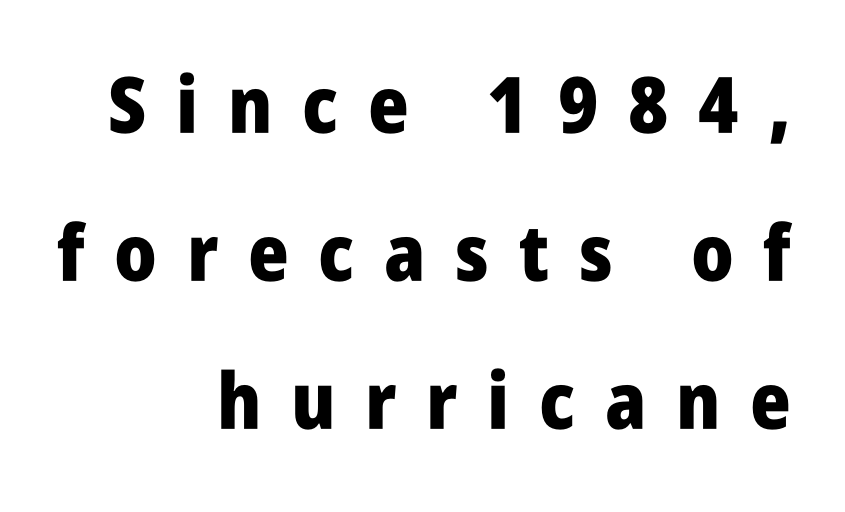
{"serif": "no", "italic": "no", "bold": "yes", "weight": "heavy", "width": "condensed", "stroke_contrast": "low", "x_height": "large", "monospaced": "no", "underline": "no", "align": "right", "line_spacing": "loose", "line_spacing_ratio": 1.9, "letter_spacing": "wide", "letter_spacing_em": 0.38, "glyph_px": 78}
